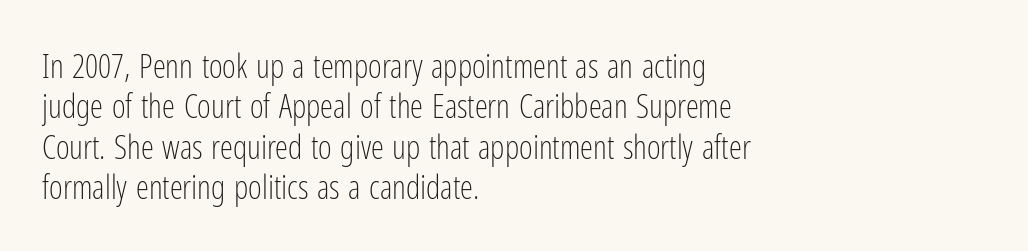
Each letter keeps its own natural width here, so spacing adapts to shape. Each stroke keeps to a modest, everyday thickness or less. Descender tails drop into unmarked territory. These lines were composed using upright roman letters.
